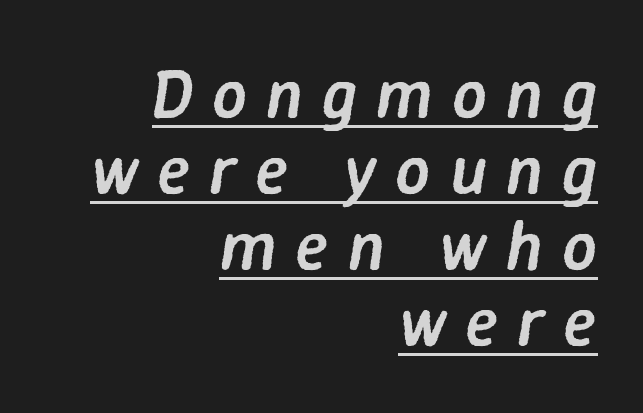
Q: Is the text bold? A: Semi-bold.
Q: Is the text italic (slanted)? A: Yes, it leans right by about 9 degrees.
Q: Is the text underlined? A: Yes.
Q: How is the paragraph aligned? A: Right-aligned.
Q: Is the spacing between letters normal or unusually wide? A: Unusually wide.
Q: Is the spacing between lines tight, normal or loose? A: Tight.
Q: Width (condensed, normal, or wide)? A: Normal.
Q: Stroke contrast? A: Low.
Q: x-height? A: Medium.
Q: Monospaced? A: No.
